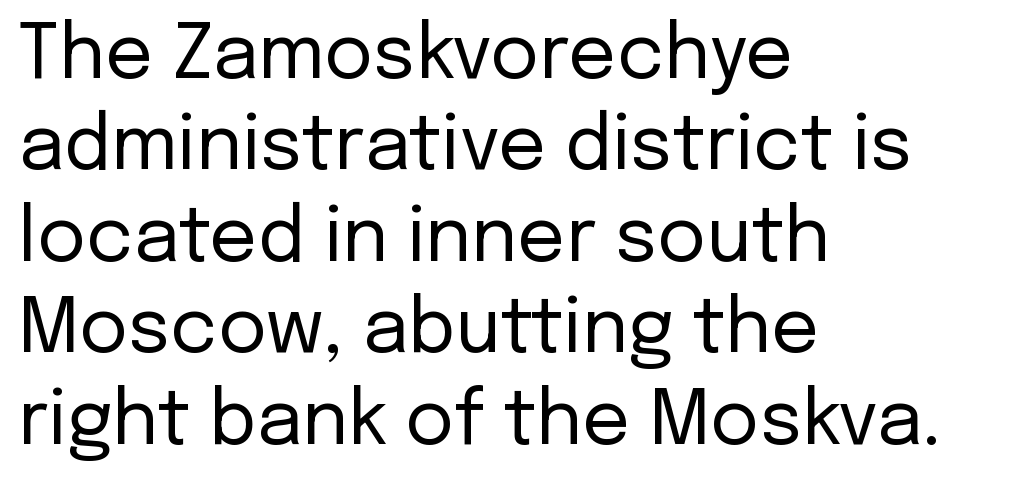
The image shows 75 px regular-weight sans-serif type, upright; set left-aligned, line spacing 1.22x, normal letter spacing, not underlined; low stroke contrast and a medium x-height.
